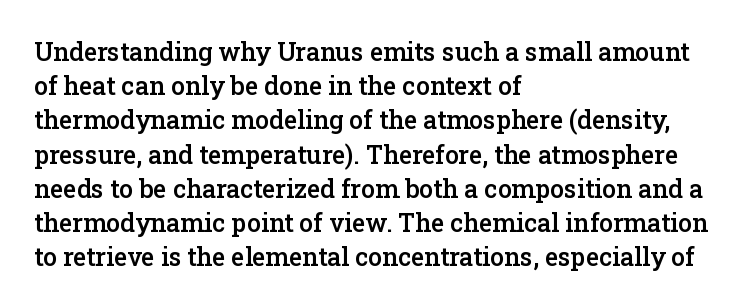
The image shows 25 px text type, upright; set left-aligned, normal line spacing (1.37x), normal letter spacing, not underlined.
